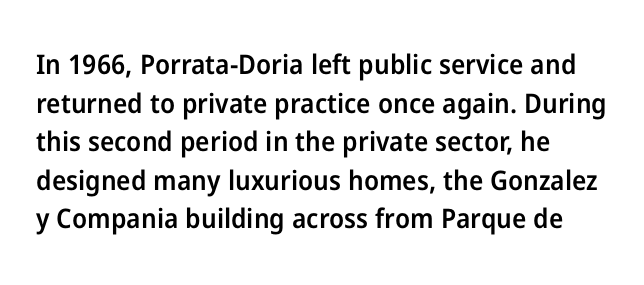
{"italic": "no", "bold": "semi", "underline": "no", "align": "left", "line_spacing": "normal", "line_spacing_ratio": 1.43, "letter_spacing": "normal", "letter_spacing_em": 0.0, "glyph_px": 27}
